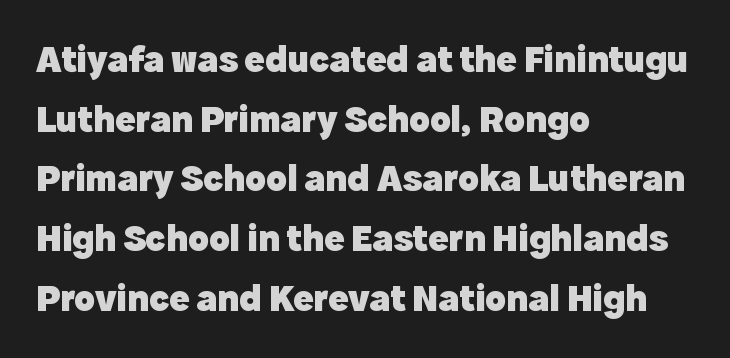
Q: Is the text bold? A: Yes.
Q: Is the text italic (slanted)? A: No, it is upright.
Q: Is the typeface a serif or a sans-serif typeface? A: Sans-serif.
Q: Is the text underlined? A: No.
Q: How is the paragraph aligned? A: Left-aligned.
Q: Is the spacing between letters normal or unusually wide? A: Normal.
Q: Is the spacing between lines tight, normal or loose? A: Normal.
Q: Width (condensed, normal, or wide)? A: Normal.
Q: x-height? A: Medium.
Q: Monospaced? A: No.
